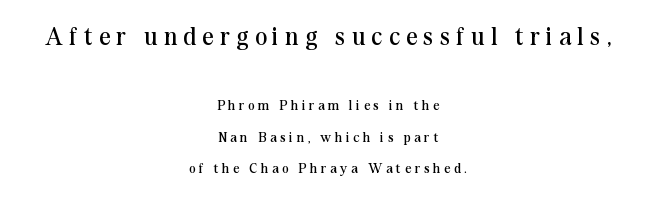
Q: Is the text bold? A: No.
Q: Is the text italic (slanted)? A: No, it is upright.
Q: Is the text underlined? A: No.
Q: How is the paragraph aligned? A: Centered.
Q: Is the spacing between letters normal or unusually wide? A: Unusually wide.
Q: Is the spacing between lines tight, normal or loose? A: Loose.
Q: Which block of text is set in a larger size, the first (top) or the second (bottom)? A: The first (top) one.
